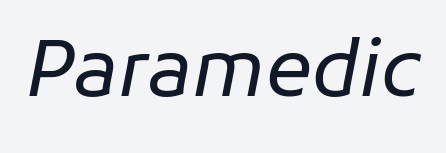
Q: Is the text bold? A: No.
Q: Is the text italic (slanted)? A: Yes, it leans right by about 11 degrees.
Q: Is the text underlined? A: No.
Q: Is the spacing between letters normal or unusually wide? A: Normal.
Q: Width (condensed, normal, or wide)? A: Normal.
Q: Stroke contrast? A: Low.
Q: x-height? A: Medium.
Q: Monospaced? A: No.
